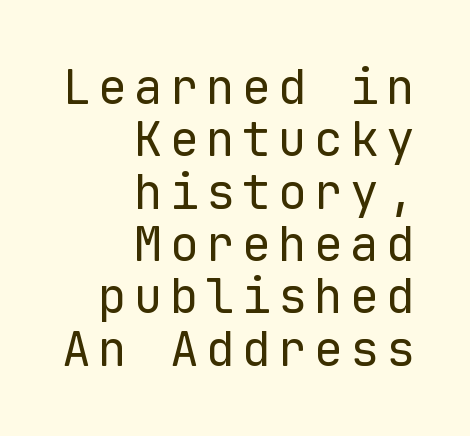
{"serif": "no", "italic": "no", "bold": "no", "weight": "regular", "width": "normal", "stroke_contrast": "low", "x_height": "medium", "monospaced": "yes", "underline": "no", "align": "right", "line_spacing": "tight", "line_spacing_ratio": 1.09, "glyph_px": 48}
